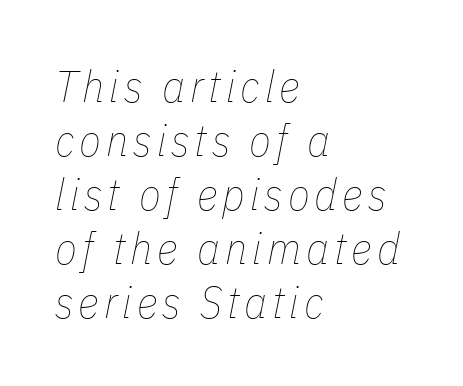
Q: Is the text bold? A: No.
Q: Is the text italic (slanted)? A: Yes, it leans right by about 11 degrees.
Q: Is the text underlined? A: No.
Q: How is the paragraph aligned? A: Left-aligned.
Q: Width (condensed, normal, or wide)? A: Condensed.
Q: Stroke contrast? A: Low.
Q: x-height? A: Medium.
Q: Monospaced? A: No.
